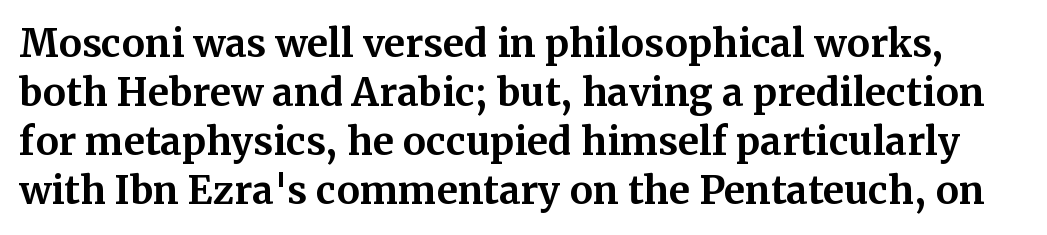
Q: Is the text bold? A: Yes.
Q: Is the text italic (slanted)? A: No, it is upright.
Q: Is the typeface a serif or a sans-serif typeface? A: Serif.
Q: Is the text underlined? A: No.
Q: Is the spacing between letters normal or unusually wide? A: Normal.
Q: Is the spacing between lines tight, normal or loose? A: Normal.
Q: Width (condensed, normal, or wide)? A: Normal.
Q: Stroke contrast? A: Medium.
Q: x-height? A: Medium.
Q: Monospaced? A: No.
